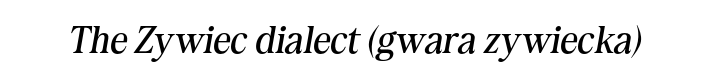
Proportional: the letters do not fall into vertical columns. The characters are drawn with everyday or finer stroke widths. Each word holds together tightly as a unit, with standard inter-letter gaps. Does the type have serifs? Yes, each stem ends in a small foot. The space beneath each line is pristine and unruled. The passage shown leans; its letterforms are oblique.
